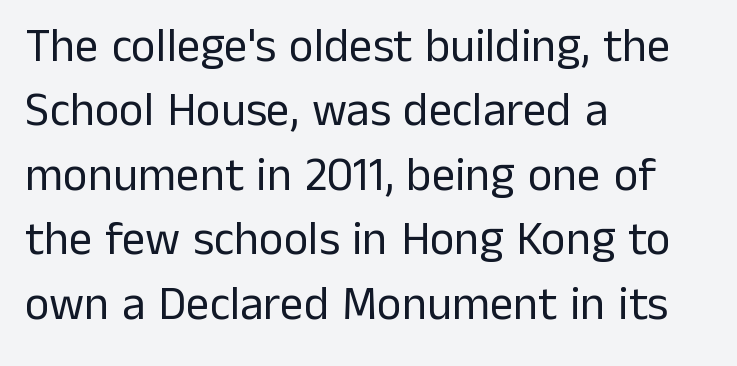
The lines are quadded left. Varying glyph widths throughout — classic text-font behaviour. Only glyphs here, with clear space below each row. Nope, not italic — everything's standing straight. Summary of vertical rhythm: regular, with standard interline spacing.
